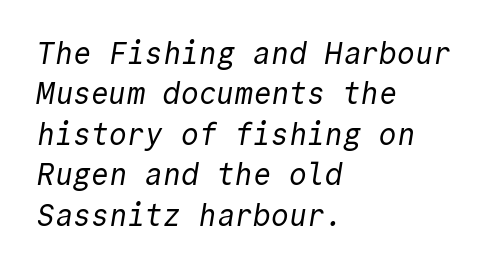
The image shows 30 px regular-weight sans-serif type, monospaced; set left-aligned, normal line spacing (1.35x), normal letter spacing, not underlined; a medium x-height.
